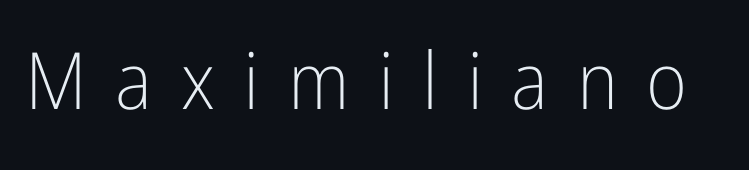
Q: Is the text bold? A: No.
Q: Is the text italic (slanted)? A: No, it is upright.
Q: Is the typeface a serif or a sans-serif typeface? A: Sans-serif.
Q: Is the text underlined? A: No.
Q: Is the spacing between letters normal or unusually wide? A: Unusually wide.
Q: Width (condensed, normal, or wide)? A: Condensed.
Q: Stroke contrast? A: Low.
Q: x-height? A: Medium.
Q: Monospaced? A: No.
